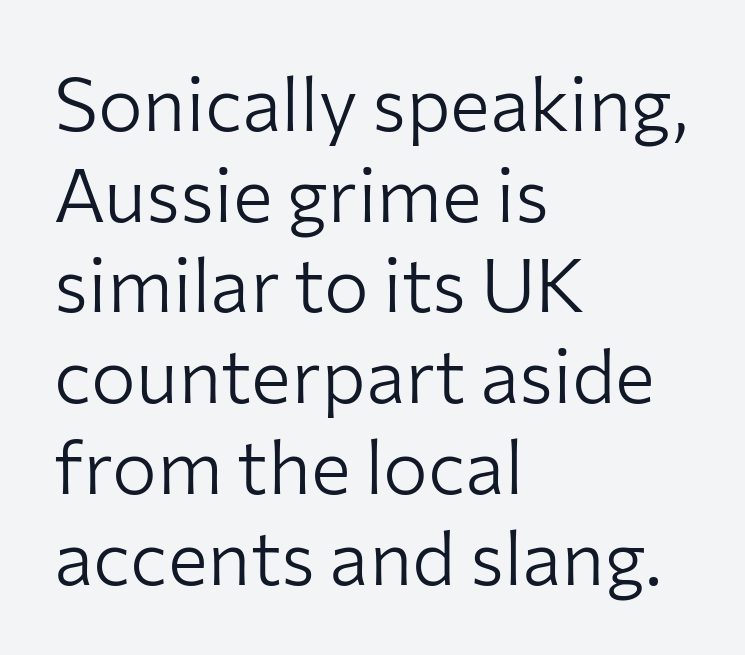
The image shows 75 px light sans-serif type, upright; set left-aligned, line spacing 1.21x, normal letter spacing, not underlined; low stroke contrast and a medium x-height.
